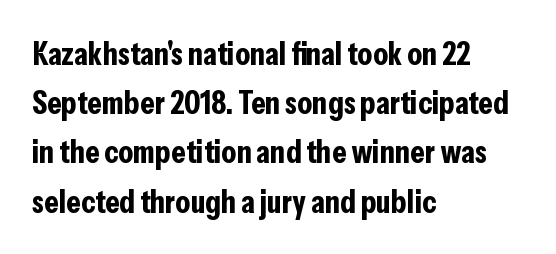
The passage shown is typeset with a sans-serif family. The paragraph has a hard left edge and a soft right edge. Words appear dense and cohesive because spacing is normal. What's the leading like? Ordinary, nothing unusual. Is there any slant? The stems are plumb. Each letter keeps its own natural width here, so spacing adapts to shape.
